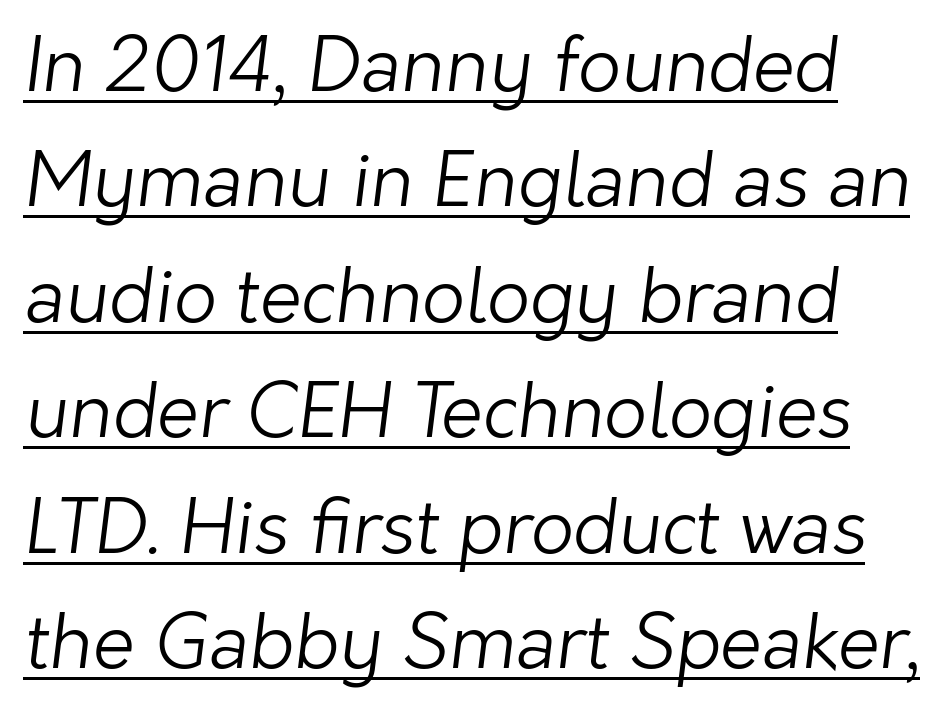
Q: Is the text bold? A: No.
Q: Is the typeface a serif or a sans-serif typeface? A: Sans-serif.
Q: Is the text underlined? A: Yes.
Q: Is the spacing between letters normal or unusually wide? A: Normal.
Q: Is the spacing between lines tight, normal or loose? A: Normal.
Q: Width (condensed, normal, or wide)? A: Normal.
Q: Stroke contrast? A: Low.
Q: x-height? A: Medium.
Q: Monospaced? A: No.
